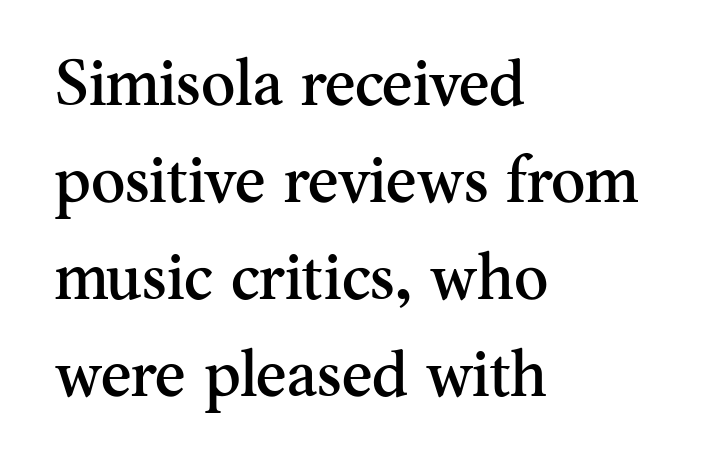
{"serif": "yes", "italic": "no", "width": "normal", "stroke_contrast": "medium", "x_height": "small", "monospaced": "no", "underline": "no", "align": "left", "line_spacing": "normal", "line_spacing_ratio": 1.49, "letter_spacing": "normal", "letter_spacing_em": 0.0, "glyph_px": 65}
